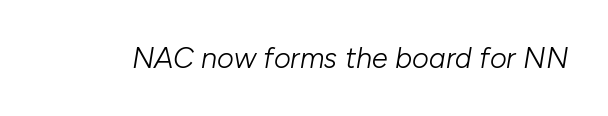
The specimen omits any rule beneath the text block's lines. Caption: standard tracking, unaltered. The letters are slanted; this is an italic face. These glyphs show unthickened strokes, regular width or finer.
